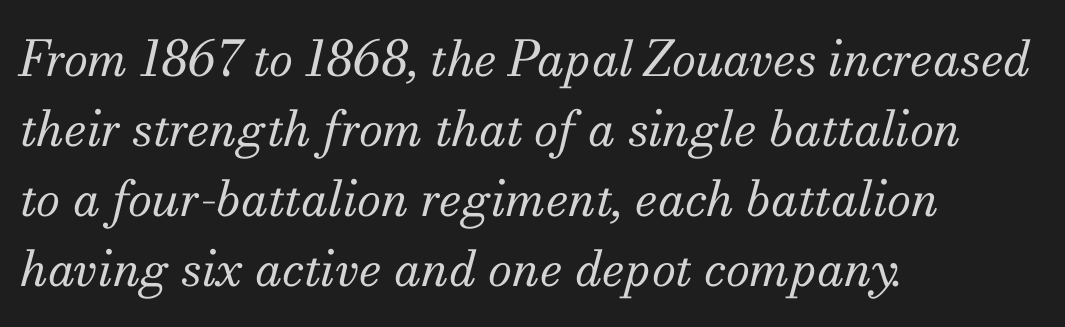
{"serif": "yes", "italic": "yes", "lean": "right", "slant_degrees": 13, "bold": "no", "weight": "regular", "width": "normal", "stroke_contrast": "medium", "x_height": "small", "monospaced": "no", "underline": "no", "align": "left", "line_spacing": "normal", "line_spacing_ratio": 1.43, "letter_spacing": "normal", "letter_spacing_em": 0.0, "glyph_px": 49}
